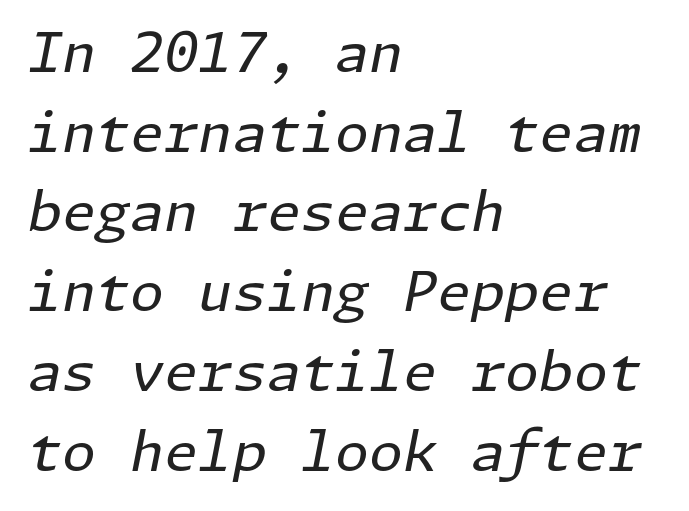
The image shows 55 px regular-weight type, italic (leaning right); set left-aligned, normal line spacing (1.45x), normal letter spacing, not underlined; low stroke contrast and a medium x-height.
